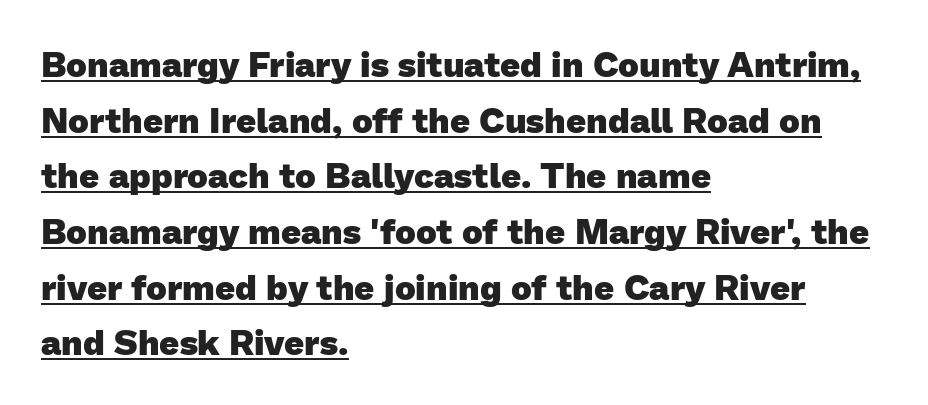
{"serif": "no", "bold": "yes", "weight": "heavy", "width": "normal", "stroke_contrast": "low", "x_height": "medium", "monospaced": "no", "underline": "yes", "align": "left", "line_spacing": "normal", "line_spacing_ratio": 1.59, "letter_spacing": "normal", "letter_spacing_em": 0.0, "glyph_px": 35}
